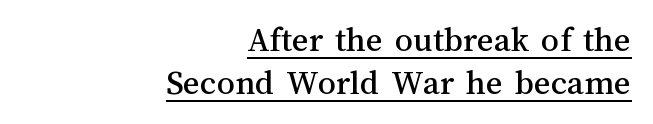
Q: Is the text italic (slanted)? A: No, it is upright.
Q: Is the text underlined? A: Yes.
Q: How is the paragraph aligned? A: Right-aligned.
Q: Is the spacing between letters normal or unusually wide? A: Normal.
Q: Width (condensed, normal, or wide)? A: Normal.
Q: Stroke contrast? A: Medium.
Q: x-height? A: Medium.
Q: Monospaced? A: No.
